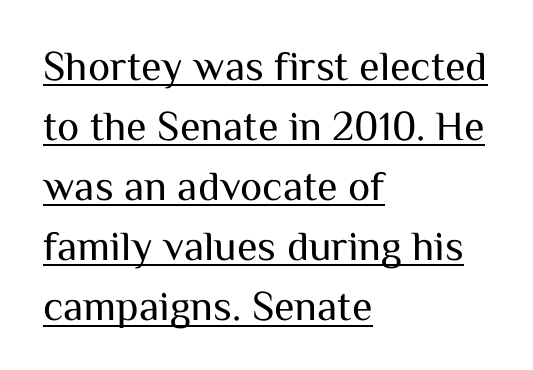
The image shows 42 px regular-weight sans-serif type, upright; set left-aligned, normal line spacing (1.43x), normal letter spacing, underlined; medium stroke contrast and a medium x-height.
